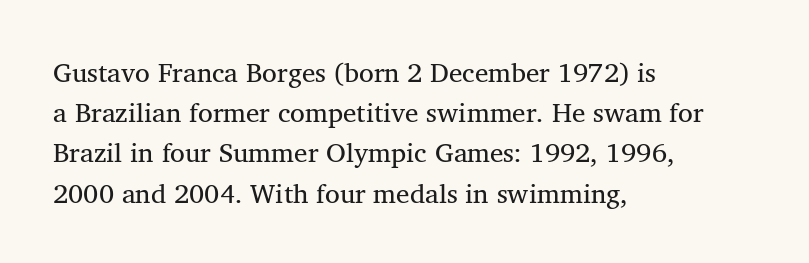
The image shows 27 px text type; set left-aligned, normal line spacing (1.49x), normal letter spacing, not underlined.
